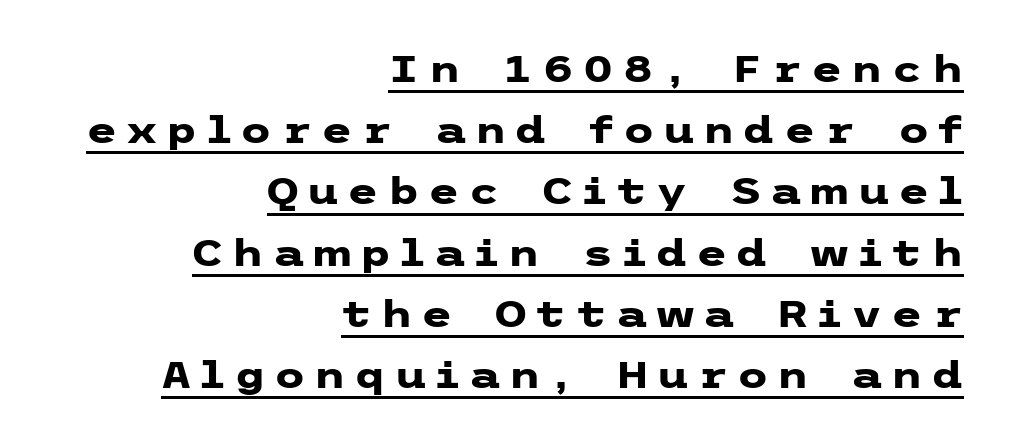
The image shows 36 px heavy, wide sans-serif type, upright; set right-aligned, normal line spacing (1.7x), unusually wide letter spacing (+0.24 em), underlined; low stroke contrast and a medium x-height.
